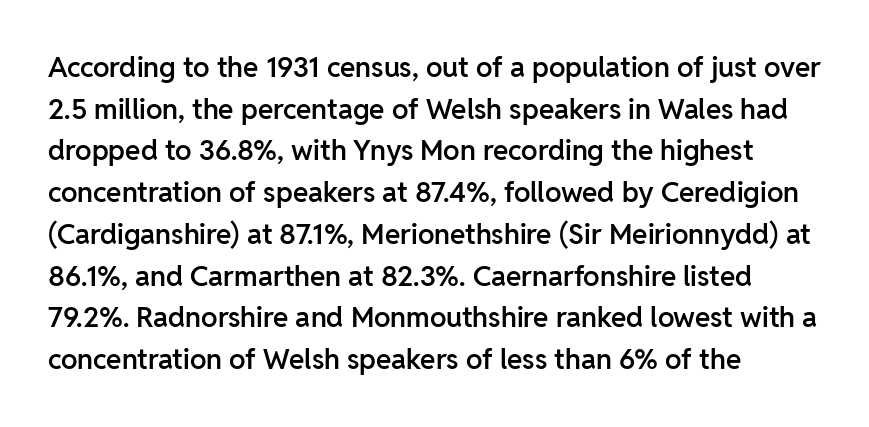
{"serif": "no", "italic": "no", "bold": "semi", "weight": "semibold", "width": "normal", "stroke_contrast": "low", "x_height": "medium", "monospaced": "no", "underline": "no", "align": "left", "line_spacing": "normal", "line_spacing_ratio": 1.49, "letter_spacing": "normal", "letter_spacing_em": 0.0, "glyph_px": 28}
